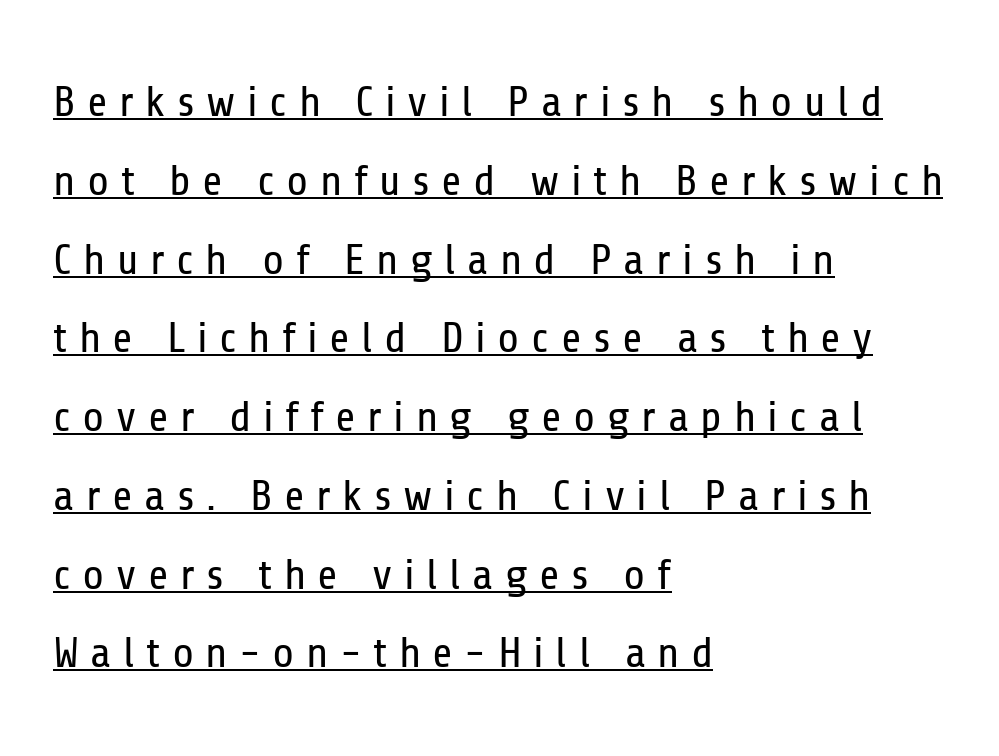
The image shows 44 px regular-weight, condensed sans-serif type, upright; set left-aligned, line spacing 1.79x, unusually wide letter spacing (+0.26 em), underlined; low stroke contrast and a medium x-height.
